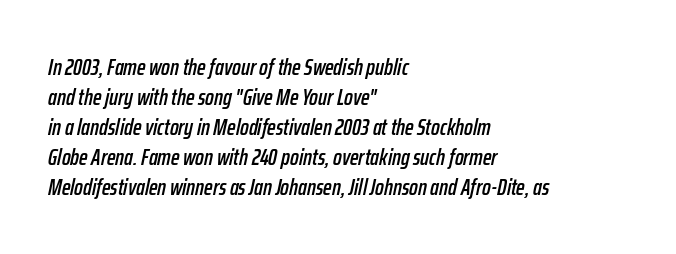
{"italic": "yes", "lean": "right", "slant_degrees": 12, "underline": "no", "align": "left", "line_spacing": "normal", "line_spacing_ratio": 1.3, "letter_spacing": "normal", "letter_spacing_em": 0.0, "glyph_px": 23}
